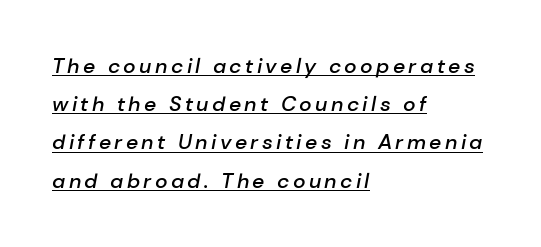
Q: Is the text bold? A: Semi-bold.
Q: Is the text italic (slanted)? A: Yes, it leans right by about 10 degrees.
Q: Is the text underlined? A: Yes.
Q: How is the paragraph aligned? A: Left-aligned.
